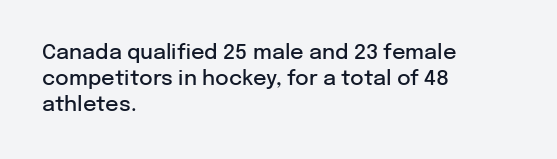
Set as a demibold, roughly 600 on the weight scale. Letter spacing: default. Where is the straight margin? On the left. Designer's note — italics off, roman on. Descenders are the only things crossing below the line.
